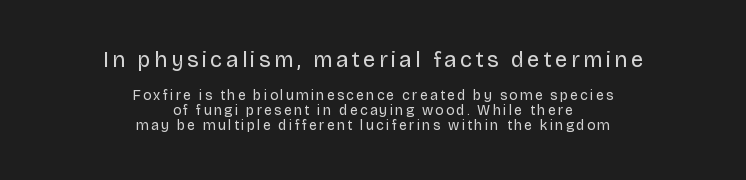
Q: Is the text bold? A: No.
Q: Is the text italic (slanted)? A: No, it is upright.
Q: Is the text underlined? A: No.
Q: How is the paragraph aligned? A: Centered.
Q: Is the spacing between lines tight, normal or loose? A: Tight.
Q: Which block of text is set in a larger size, the first (top) or the second (bottom)? A: The first (top) one.
